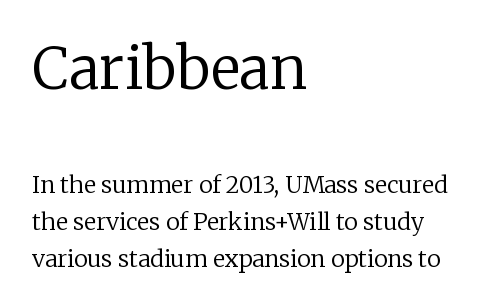
{"serif": "yes", "italic": "no", "bold": "no", "weight": "regular", "width": "normal", "stroke_contrast": "low", "x_height": "medium", "monospaced": "no", "underline": "no", "align": "left", "line_spacing": "normal", "line_spacing_ratio": 1.62, "letter_spacing": "normal", "letter_spacing_em": 0.0, "larger_block": "first", "size_ratio": 2.48, "glyph_px": 57}
